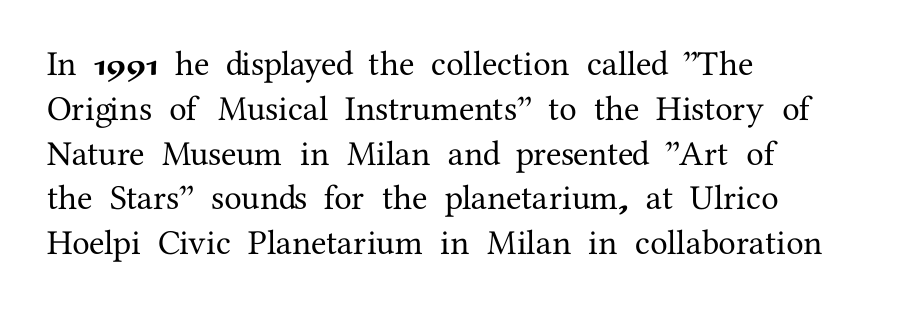
The image shows 35 px serif type, upright; set left-aligned, normal line spacing (1.28x), normal letter spacing, not underlined; medium stroke contrast and a medium x-height.
